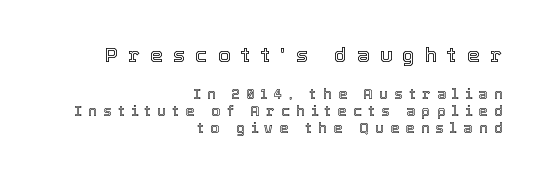
If you drew a line through each stem, it would be perfectly vertical. The tracking reads as deliberately expanded to a designer's eye. Which of the two is more prominent by size? The first, at the top. Plain, unruled lines of type. If you drew a ruler down the right edge, every line would touch it.
